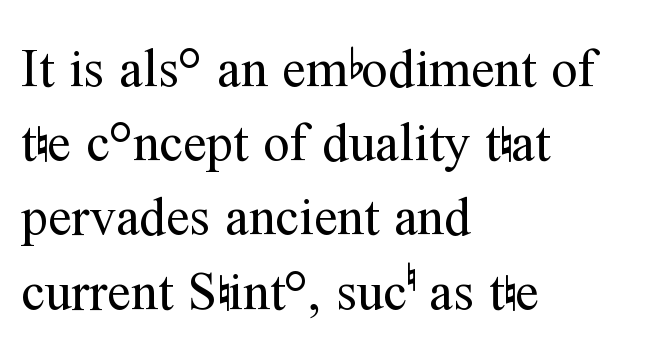
The image shows 53 px regular-weight serif type, upright; set left-aligned, normal line spacing (1.4x), normal letter spacing, not underlined; medium stroke contrast and a medium x-height.
